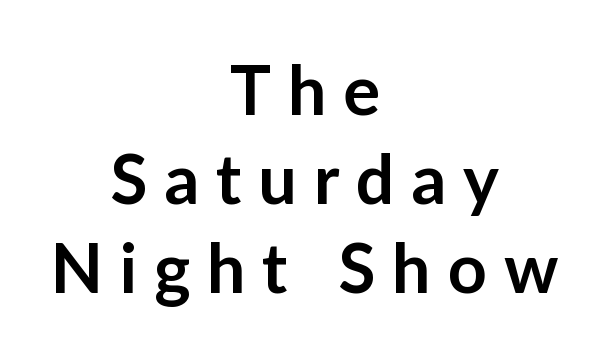
Q: Is the text bold? A: Semi-bold.
Q: Is the text italic (slanted)? A: No, it is upright.
Q: Is the typeface a serif or a sans-serif typeface? A: Sans-serif.
Q: Is the text underlined? A: No.
Q: How is the paragraph aligned? A: Centered.
Q: Is the spacing between letters normal or unusually wide? A: Unusually wide.
Q: Is the spacing between lines tight, normal or loose? A: Normal.
Q: Width (condensed, normal, or wide)? A: Normal.
Q: Stroke contrast? A: Low.
Q: x-height? A: Medium.
Q: Monospaced? A: No.
